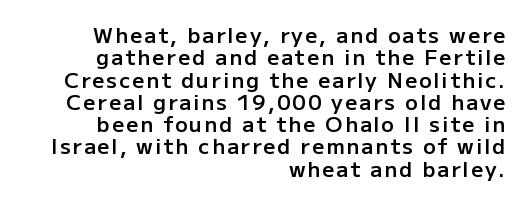
{"italic": "no", "bold": "semi", "underline": "no", "align": "right", "line_spacing": "tight", "line_spacing_ratio": 1.06, "glyph_px": 21}
